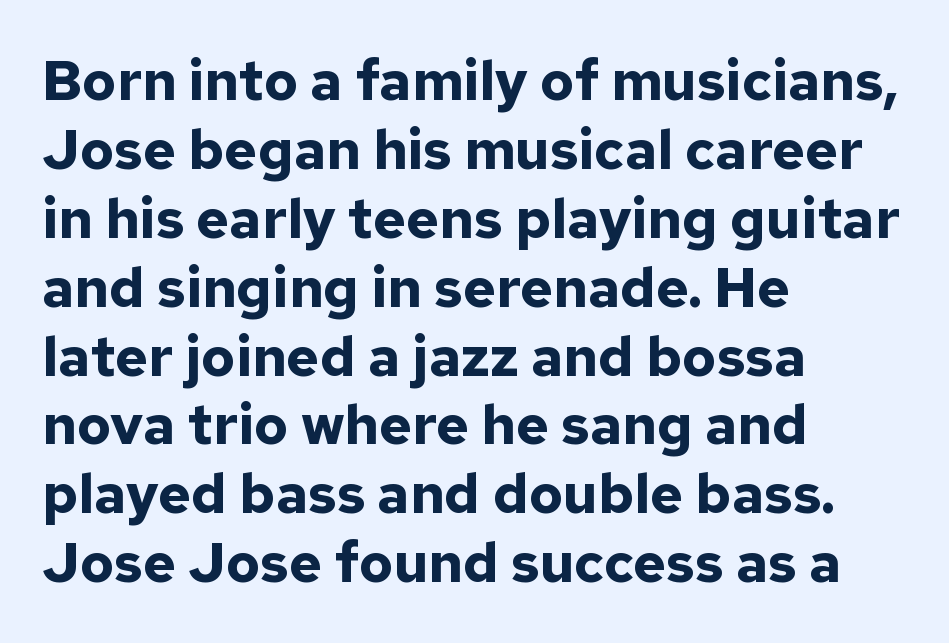
The image shows 56 px bold sans-serif type, upright; set left-aligned, line spacing 1.23x, normal letter spacing, not underlined; low stroke contrast and a medium x-height.
